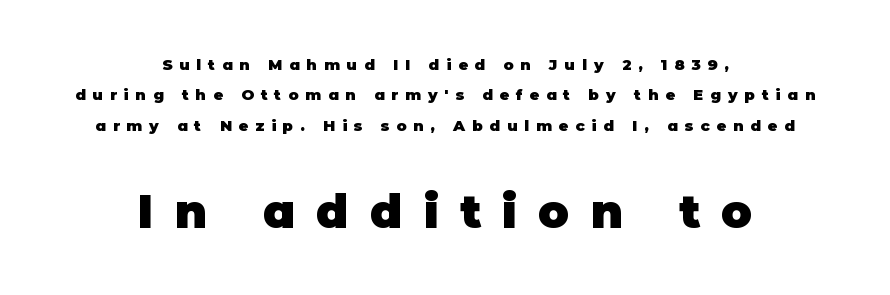
Compared with an ordinary text face, these strokes are far heavier — a full bold. Each letter keeps its own natural width here, so spacing adapts to shape. Horizontal bands of white between lines are thick stripes. In terms of letterspacing, this is a distinctly airy, spread setting. Nope, not italic — everything's standing straight.
